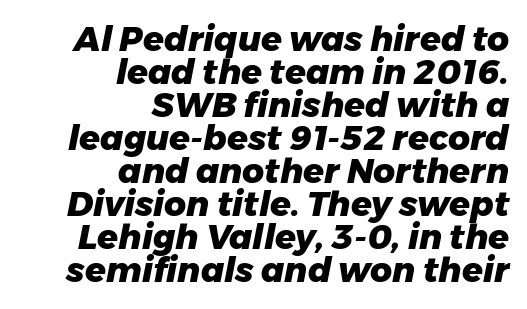
What stands out about the letter spacing? Nothing — it is the standard amount. Alignment: flush right. Very little white space separates one row of letters from the next. It's the slanting kind of type.
